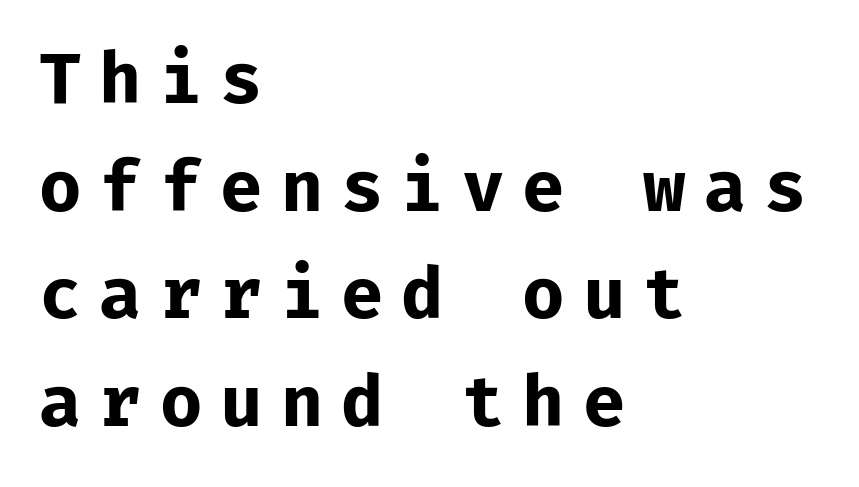
Q: Is the text bold? A: Yes.
Q: Is the text italic (slanted)? A: No, it is upright.
Q: Is the typeface a serif or a sans-serif typeface? A: Sans-serif.
Q: Is the text underlined? A: No.
Q: How is the paragraph aligned? A: Left-aligned.
Q: Is the spacing between letters normal or unusually wide? A: Unusually wide.
Q: Is the spacing between lines tight, normal or loose? A: Normal.
Q: Width (condensed, normal, or wide)? A: Normal.
Q: Stroke contrast? A: Low.
Q: x-height? A: Medium.
